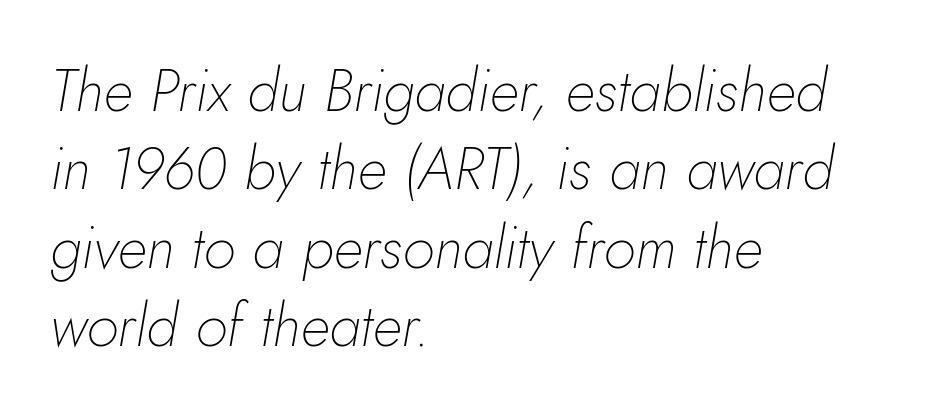
Look at the tracking — it's just the regular setting, nothing added. A typesetter would call this proportional, since set widths differ per character. Descenders hang freely into open space. The vertical gap from one line to the next is medium. The passage is arranged the way most books set body copy — flush left. The text carries the slant typical of an italic or oblique font.
